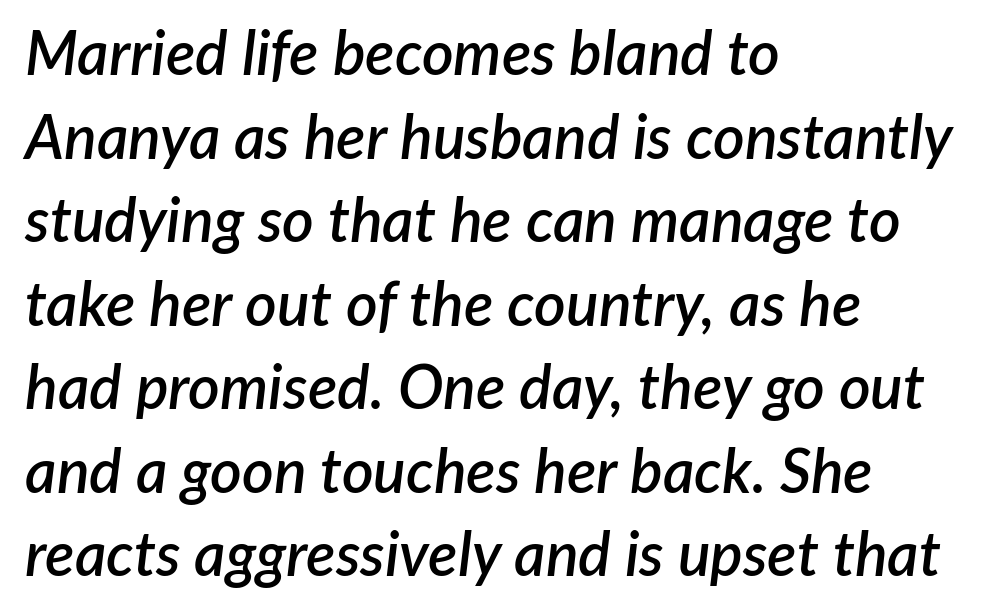
The image shows 61 px semibold type, italic (leaning right); set left-aligned, normal line spacing (1.37x), normal letter spacing, not underlined; low stroke contrast and a medium x-height.
